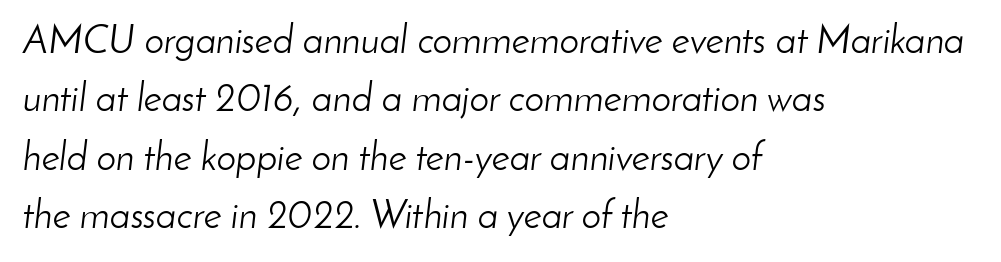
Heaviness? Minimal to ordinary, like unemphasized prose. The face used here is proportionally spaced, like ordinary book or web type. These lines stack with their left ends in a neat column. Check the space under the baseline: it is left empty. The text carries the slant typical of an italic or oblique font. Regarding leading, the lines here are spaced in the standard way.
